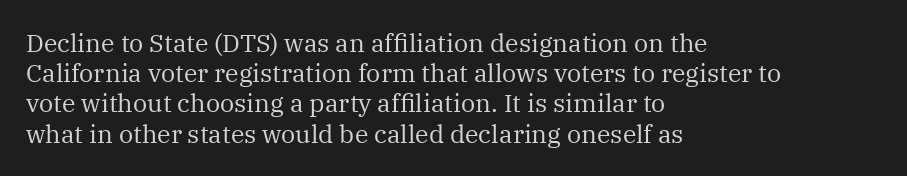
The image shows 25 px text type, upright; set left-aligned, line spacing 1.21x, normal letter spacing, not underlined.
